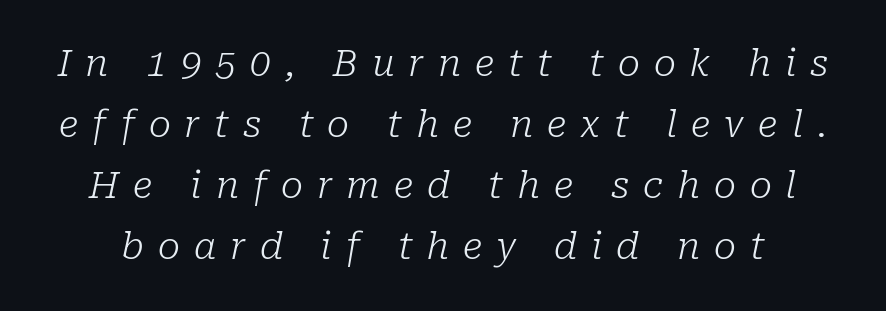
Q: Is the text bold? A: No.
Q: Is the text italic (slanted)? A: Yes, it leans right by about 10 degrees.
Q: Is the typeface a serif or a sans-serif typeface? A: Serif.
Q: Is the text underlined? A: No.
Q: Is the spacing between letters normal or unusually wide? A: Unusually wide.
Q: Is the spacing between lines tight, normal or loose? A: Normal.
Q: Width (condensed, normal, or wide)? A: Normal.
Q: Stroke contrast? A: Low.
Q: x-height? A: Medium.
Q: Monospaced? A: No.
